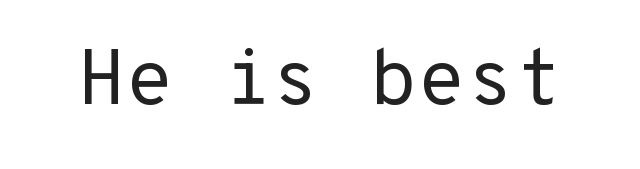
The image shows 79 px regular-weight sans-serif type, upright; set normal letter spacing, not underlined; low stroke contrast and a medium x-height.
